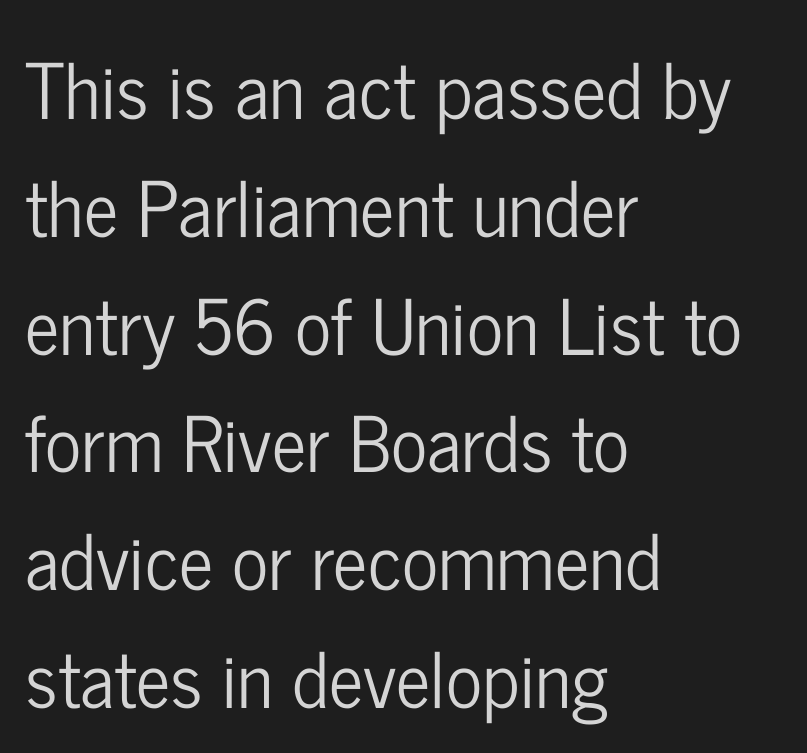
Casual observation: everything's shoved over to the left. Descenders hang freely into open space. The letters stand straight up with perfectly vertical stems. Regular leading. In terms of letterspacing, this is plain default setting. The rendering shows plain stroke endings on the letterforms — a sans-serif design.
